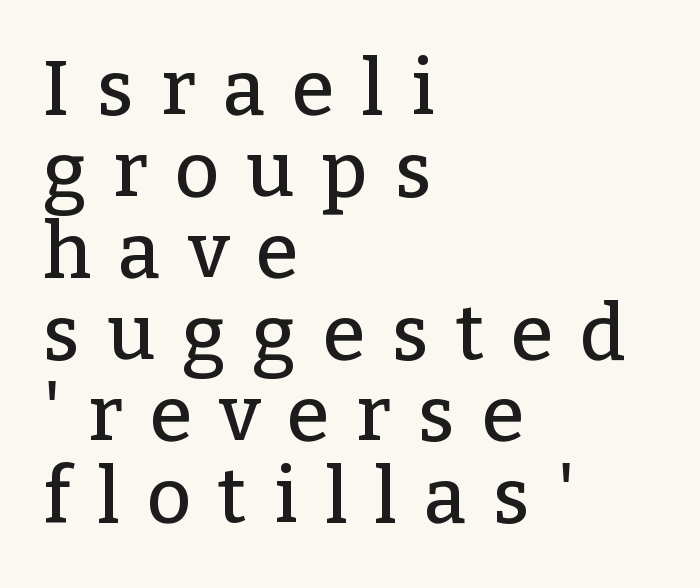
{"serif": "yes", "italic": "no", "width": "normal", "stroke_contrast": "low", "x_height": "medium", "monospaced": "no", "underline": "no", "align": "left", "line_spacing": "tight", "line_spacing_ratio": 1.06, "letter_spacing": "wide", "letter_spacing_em": 0.35, "glyph_px": 77}
